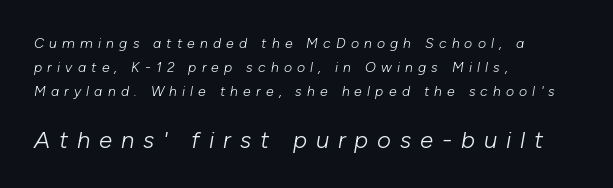
Q: Is the text bold? A: No.
Q: Is the text italic (slanted)? A: Yes, it leans right by about 10 degrees.
Q: Is the text underlined? A: No.
Q: How is the paragraph aligned? A: Left-aligned.
Q: Is the spacing between letters normal or unusually wide? A: Unusually wide.
Q: Is the spacing between lines tight, normal or loose? A: Normal.
Q: Which block of text is set in a larger size, the first (top) or the second (bottom)? A: The second (bottom) one.
